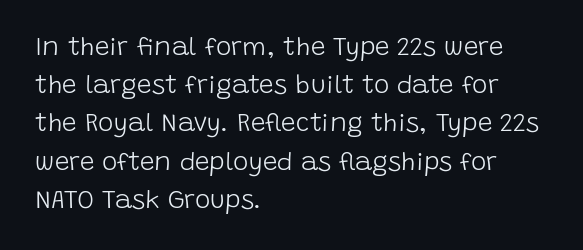
Q: Is the text bold? A: No.
Q: Is the text italic (slanted)? A: No, it is upright.
Q: Is the text underlined? A: No.
Q: How is the paragraph aligned? A: Left-aligned.
Q: Is the spacing between letters normal or unusually wide? A: Normal.
Q: Is the spacing between lines tight, normal or loose? A: Normal.
